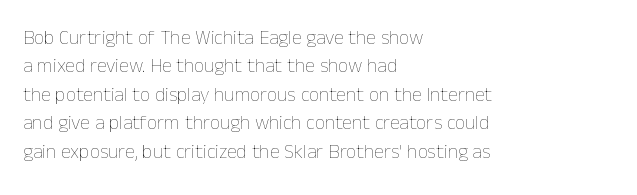
Glyph-to-glyph distance matches everyday printed text. One glance says typical: line gaps are just what's usual. A bare baseline throughout the passage. Does the lettering tilt? It doesn't — this is upright.
